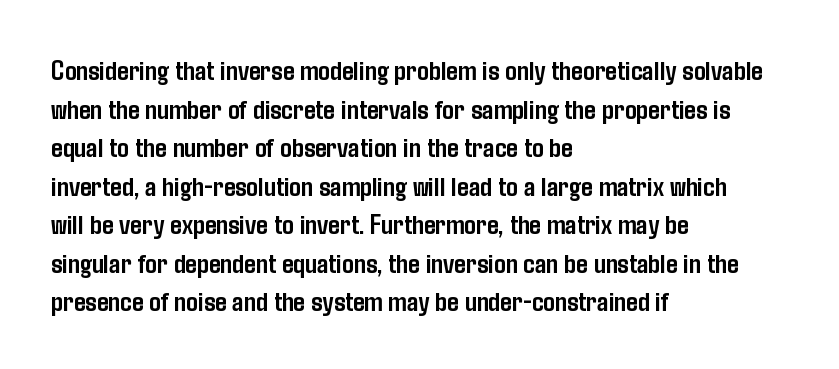
Q: Is the text bold? A: Yes.
Q: Is the text italic (slanted)? A: No, it is upright.
Q: Is the typeface a serif or a sans-serif typeface? A: Sans-serif.
Q: Is the text underlined? A: No.
Q: How is the paragraph aligned? A: Left-aligned.
Q: Is the spacing between letters normal or unusually wide? A: Normal.
Q: Is the spacing between lines tight, normal or loose? A: Normal.
Q: Width (condensed, normal, or wide)? A: Condensed.
Q: Stroke contrast? A: Low.
Q: x-height? A: Medium.
Q: Monospaced? A: No.
